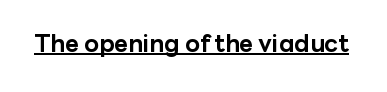
{"italic": "no", "bold": "yes", "underline": "yes", "letter_spacing": "normal", "letter_spacing_em": 0.0, "glyph_px": 24}
